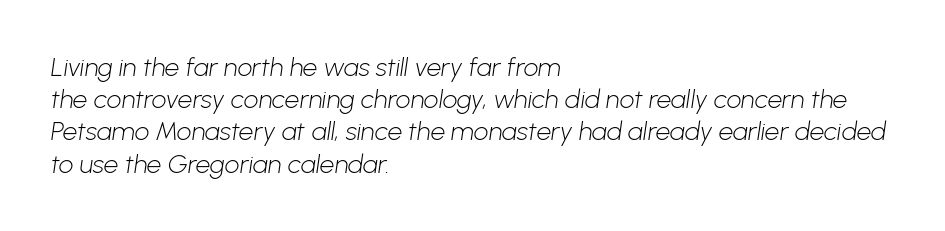
Q: Is the text bold? A: No.
Q: Is the text underlined? A: No.
Q: How is the paragraph aligned? A: Left-aligned.
Q: Is the spacing between letters normal or unusually wide? A: Normal.
